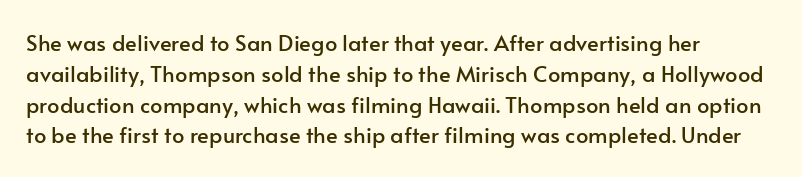
Q: Is the text italic (slanted)? A: No, it is upright.
Q: Is the text underlined? A: No.
Q: How is the paragraph aligned? A: Left-aligned.
Q: Is the spacing between letters normal or unusually wide? A: Normal.
Q: Is the spacing between lines tight, normal or loose? A: Normal.
